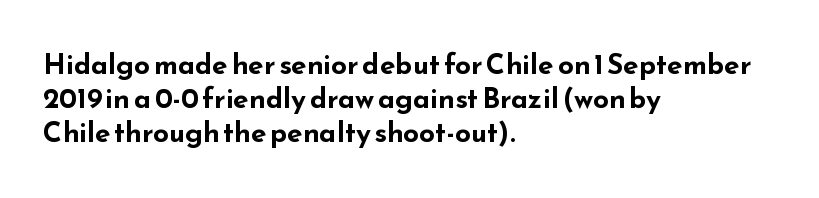
Glyph-to-glyph distance matches everyday printed text. Underline: absent. Stroke terminals: plain, sans-serif. This is roman type, the default non-slanted kind.
